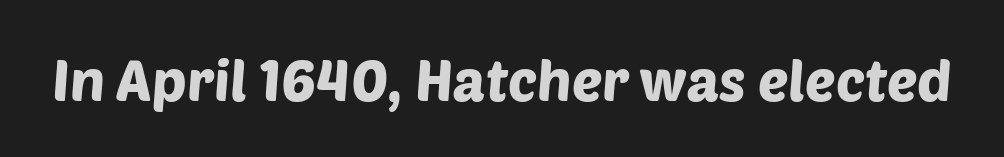
The image shows 57 px sans-serif type; set normal letter spacing, not underlined; low stroke contrast and a large x-height.
